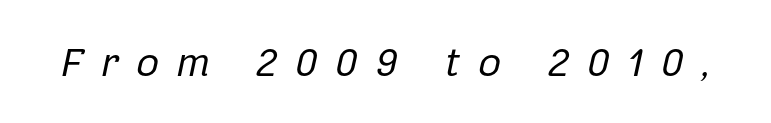
The image shows 41 px regular-weight type, italic (leaning right); set unusually wide letter spacing (+0.41 em), not underlined; low stroke contrast and a medium x-height.
